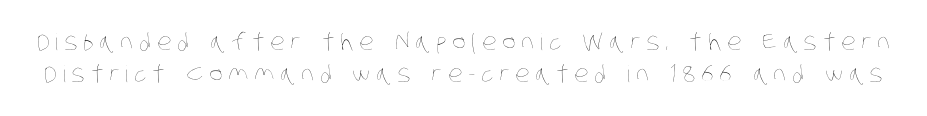
There is plenty of visible air inserted between adjacent glyphs. The typeface has the unassuming heft of standard copy or less. In terms of leading, this rendering sits right in the middle. Glance below the letters and you will spot only blank space.
